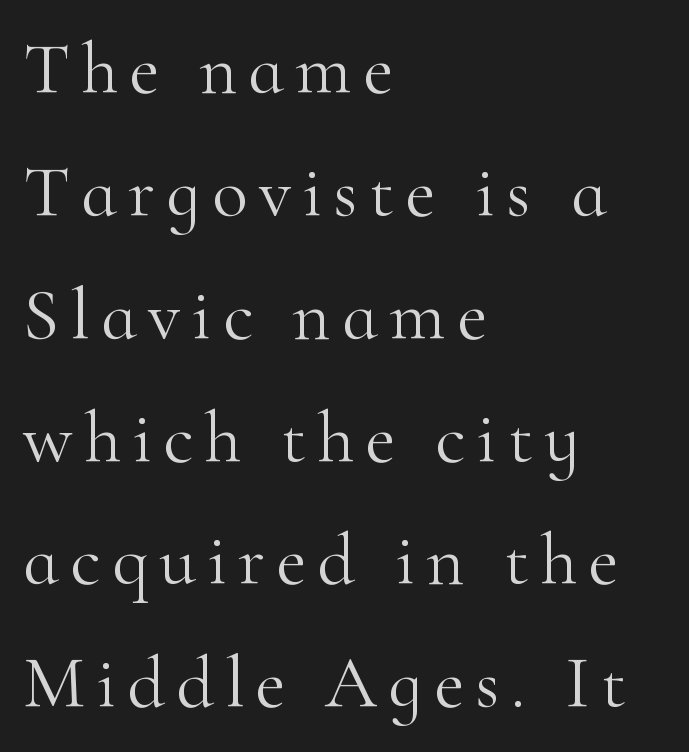
You could not count columns in this text — the font is proportionally spaced. Does the leading feel generous? No, just average. Summary of weight: not heavy and not bold. Nobody drew a line under any word here. This rendering employs a face with finishing strokes, i.e., a serif. Style check: upright.
